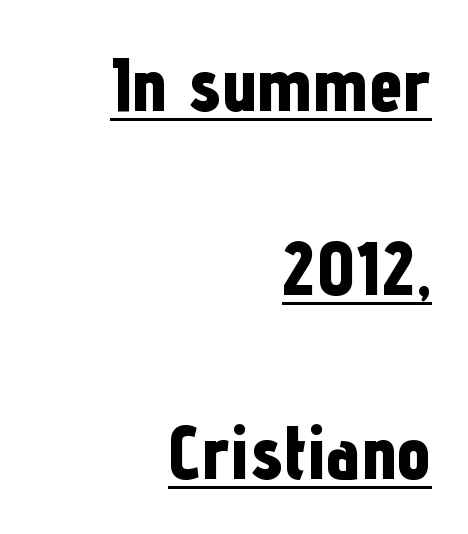
Q: Is the text bold? A: Yes.
Q: Is the text italic (slanted)? A: No, it is upright.
Q: Is the typeface a serif or a sans-serif typeface? A: Sans-serif.
Q: Is the text underlined? A: Yes.
Q: How is the paragraph aligned? A: Right-aligned.
Q: Is the spacing between letters normal or unusually wide? A: Normal.
Q: Is the spacing between lines tight, normal or loose? A: Loose.
Q: Width (condensed, normal, or wide)? A: Condensed.
Q: Stroke contrast? A: Low.
Q: x-height? A: Medium.
Q: Monospaced? A: No.
